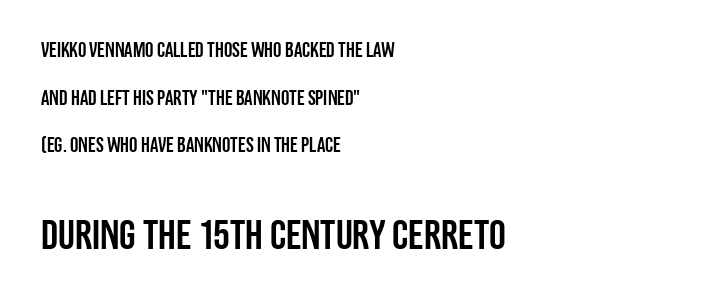
Q: Is the text italic (slanted)? A: No, it is upright.
Q: Is the typeface a serif or a sans-serif typeface? A: Sans-serif.
Q: Is the text underlined? A: No.
Q: How is the paragraph aligned? A: Left-aligned.
Q: Is the spacing between letters normal or unusually wide? A: Normal.
Q: Is the spacing between lines tight, normal or loose? A: Loose.
Q: Which block of text is set in a larger size, the first (top) or the second (bottom)? A: The second (bottom) one.
Q: Width (condensed, normal, or wide)? A: Condensed.
Q: Stroke contrast? A: Low.
Q: x-height? A: Large.
Q: Monospaced? A: No.
